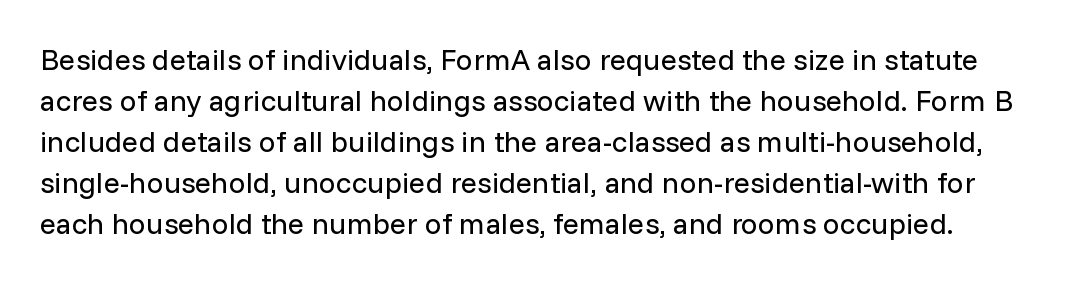
Default kerning and tracking; the words read as compact shapes. The rendering uses natural spacing where letterforms have individual widths. This sample keeps an unexceptional amount of space between lines. Descenders hang freely into open space. Nope, not italic — everything's standing straight.
